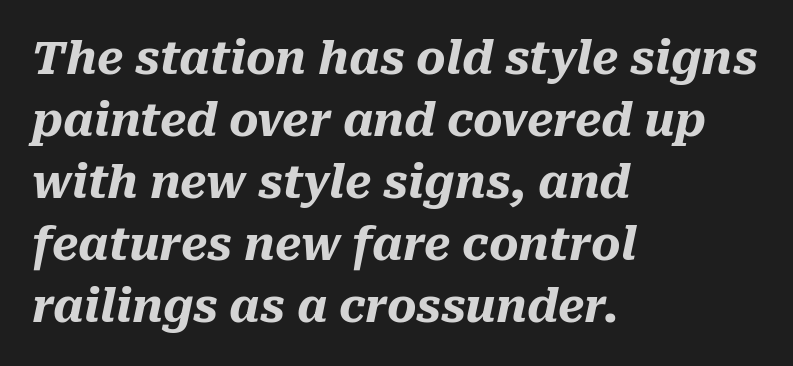
Q: Is the text bold? A: Yes.
Q: Is the text italic (slanted)? A: Yes, it leans right by about 10 degrees.
Q: Is the text underlined? A: No.
Q: How is the paragraph aligned? A: Left-aligned.
Q: Is the spacing between letters normal or unusually wide? A: Normal.
Q: Is the spacing between lines tight, normal or loose? A: Normal.
Q: Width (condensed, normal, or wide)? A: Normal.
Q: Stroke contrast? A: Medium.
Q: x-height? A: Medium.
Q: Monospaced? A: No.
